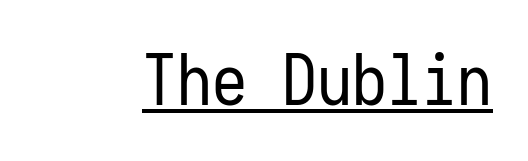
The tracking reads as untouched default to a designer's eye. The typography opts for an upright posture over an oblique one. The weight would be labelled regular, book, light, or lighter still. The letters march in equal steps, a hallmark of fixed-pitch type. The glyphs in this specimen are sans serif.
